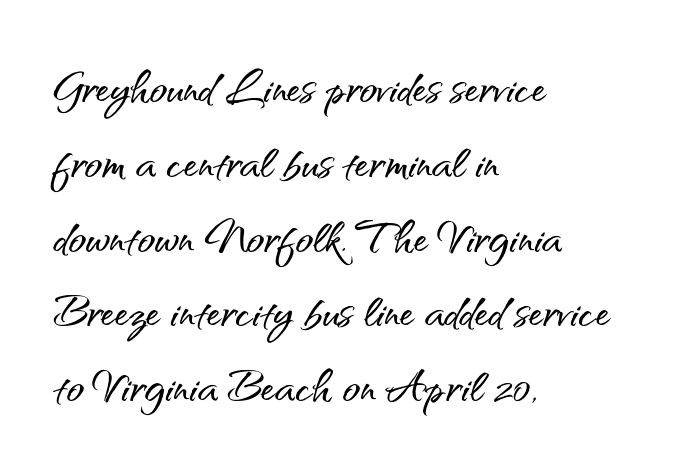
Q: Is the text italic (slanted)? A: Yes.
Q: Is the typeface a serif or a sans-serif typeface? A: Sans-serif.
Q: Is the text underlined? A: No.
Q: How is the paragraph aligned? A: Left-aligned.
Q: Is the spacing between letters normal or unusually wide? A: Normal.
Q: Is the spacing between lines tight, normal or loose? A: Normal.
Q: Width (condensed, normal, or wide)? A: Normal.
Q: Stroke contrast? A: Medium.
Q: x-height? A: Small.
Q: Monospaced? A: No.
